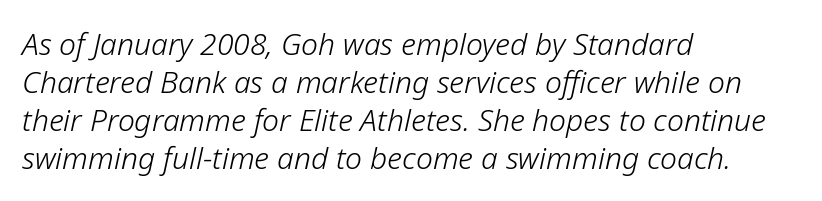
{"italic": "yes", "lean": "right", "slant_degrees": 12, "bold": "no", "weight": "light", "width": "normal", "stroke_contrast": "low", "x_height": "medium", "monospaced": "no", "underline": "no", "align": "left", "line_spacing": "normal", "line_spacing_ratio": 1.27, "letter_spacing": "normal", "letter_spacing_em": 0.0, "glyph_px": 30}
